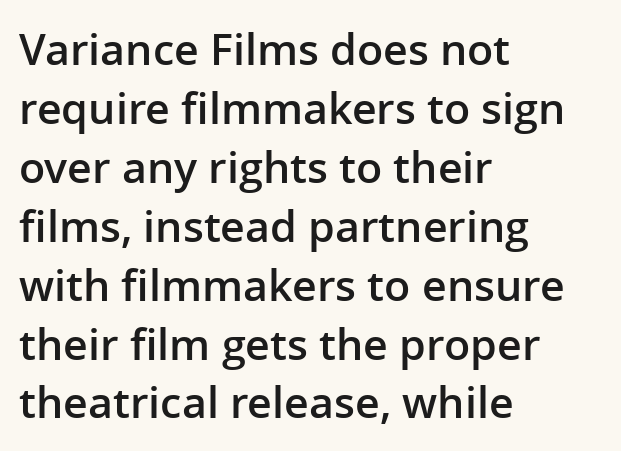
The image shows 43 px semibold sans-serif type, upright; set left-aligned, normal line spacing (1.37x), normal letter spacing, not underlined; low stroke contrast and a medium x-height.
